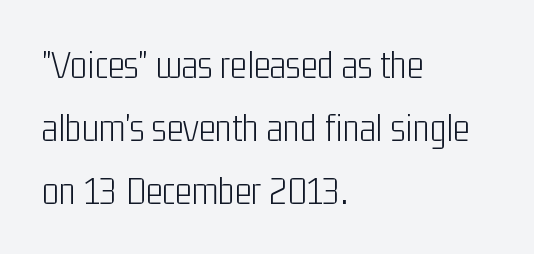
Q: Is the text bold? A: No.
Q: Is the text italic (slanted)? A: No, it is upright.
Q: Is the typeface a serif or a sans-serif typeface? A: Sans-serif.
Q: Is the text underlined? A: No.
Q: How is the paragraph aligned? A: Left-aligned.
Q: Is the spacing between letters normal or unusually wide? A: Normal.
Q: Is the spacing between lines tight, normal or loose? A: Normal.
Q: Width (condensed, normal, or wide)? A: Condensed.
Q: Stroke contrast? A: Low.
Q: x-height? A: Medium.
Q: Monospaced? A: No.
